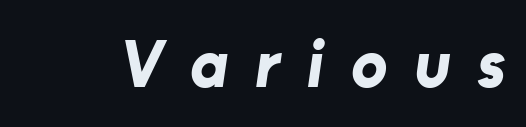
The image shows 67 px bold sans-serif type; set unusually wide letter spacing (+0.4 em), not underlined; low stroke contrast and a medium x-height.
